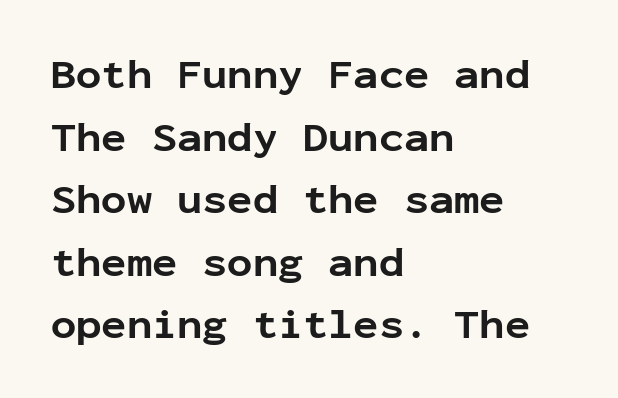
Characters remain perfectly vertical along every line. The paragraph has a hard left edge and a soft right edge. Note: no serifs on the glyphs. What weight is shown? A full bold with thick strokes.
